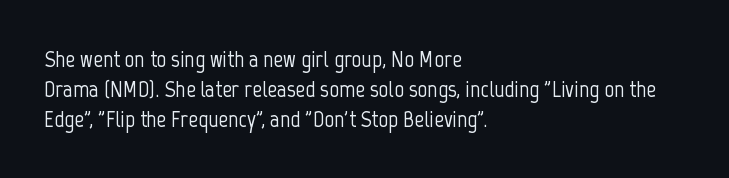
The image shows 24 px text type, upright; set left-aligned, line spacing 1.24x, normal letter spacing, not underlined.
